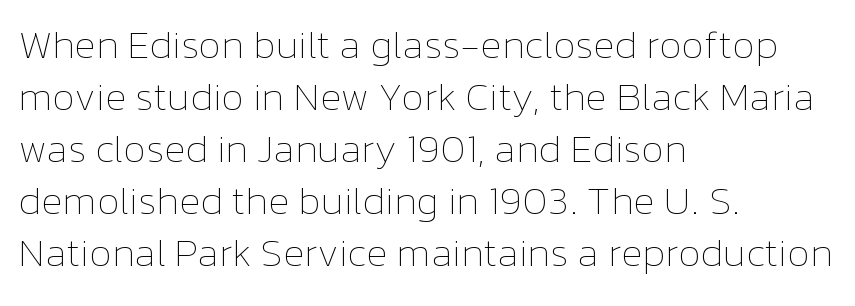
Q: Is the text bold? A: No.
Q: Is the text italic (slanted)? A: No, it is upright.
Q: Is the text underlined? A: No.
Q: How is the paragraph aligned? A: Left-aligned.
Q: Is the spacing between letters normal or unusually wide? A: Normal.
Q: Is the spacing between lines tight, normal or loose? A: Normal.
Q: Width (condensed, normal, or wide)? A: Normal.
Q: Stroke contrast? A: Low.
Q: x-height? A: Medium.
Q: Monospaced? A: No.
